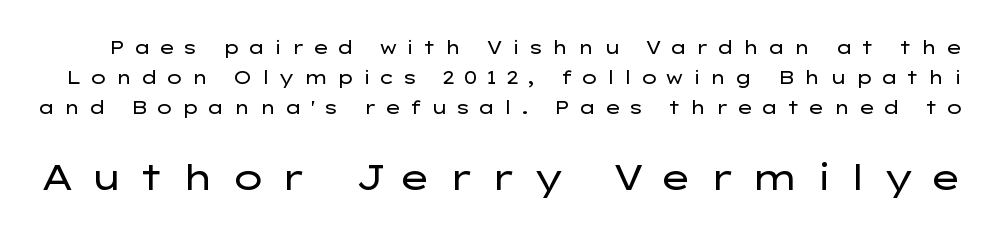
The glyphs are unaccompanied by any horizontal stroke below them. The vertical gap from one line to the next is medium. Stroke terminals: plain, sans-serif. These lines are rendered in a variable-pitch font. If you drew a line through each stem, it would be perfectly vertical.
